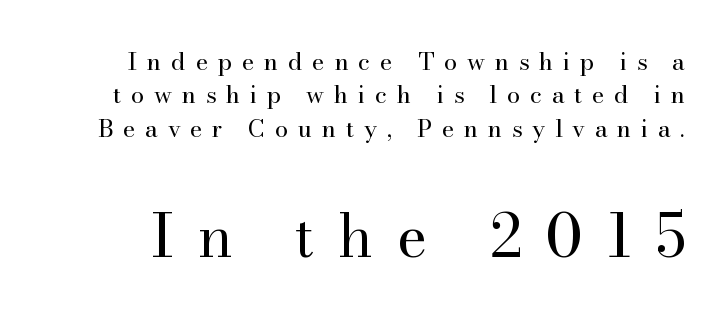
Q: Is the text bold? A: No.
Q: Is the text italic (slanted)? A: No, it is upright.
Q: Is the typeface a serif or a sans-serif typeface? A: Serif.
Q: Is the text underlined? A: No.
Q: Is the spacing between letters normal or unusually wide? A: Unusually wide.
Q: Is the spacing between lines tight, normal or loose? A: Normal.
Q: Which block of text is set in a larger size, the first (top) or the second (bottom)? A: The second (bottom) one.
Q: Width (condensed, normal, or wide)? A: Normal.
Q: Stroke contrast? A: High.
Q: x-height? A: Small.
Q: Monospaced? A: No.
